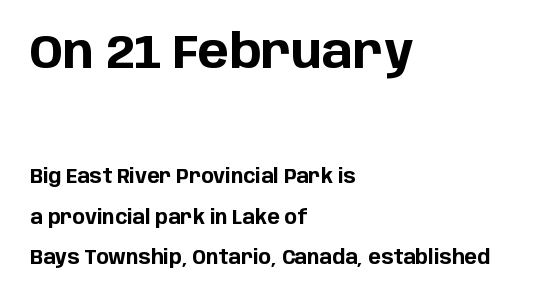
The image shows 47 px bold sans-serif type, upright; set left-aligned, loose line spacing (2.12x), normal letter spacing, not underlined; the first (top) block is 2.47x larger; low stroke contrast and a large x-height.
